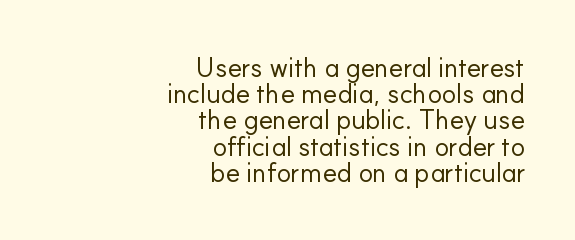
Line spacing here is tight. This rendering uses right alignment, leaving the left contour irregular. Counters stay open thanks to moderate or lighter strokes. Short note: letters normally spaced. The words here are not underlined.
